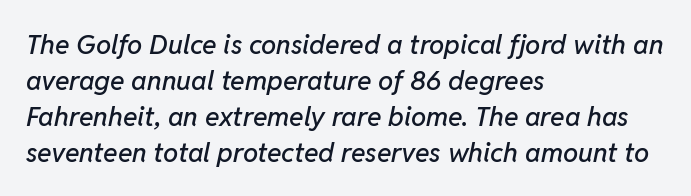
{"italic": "yes", "lean": "right", "slant_degrees": 11, "underline": "no", "align": "left", "line_spacing": "normal", "line_spacing_ratio": 1.33, "letter_spacing": "normal", "letter_spacing_em": 0.0, "glyph_px": 27}
